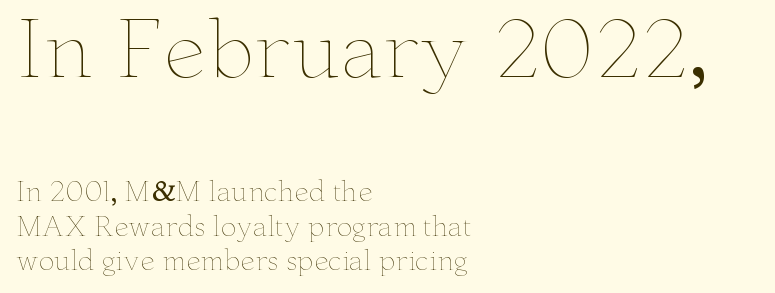
The image shows 77 px thin, wide type, upright; set left-aligned, normal line spacing (1.33x), normal letter spacing, not underlined; the first (top) block is 2.96x larger; low stroke contrast and a small x-height.
